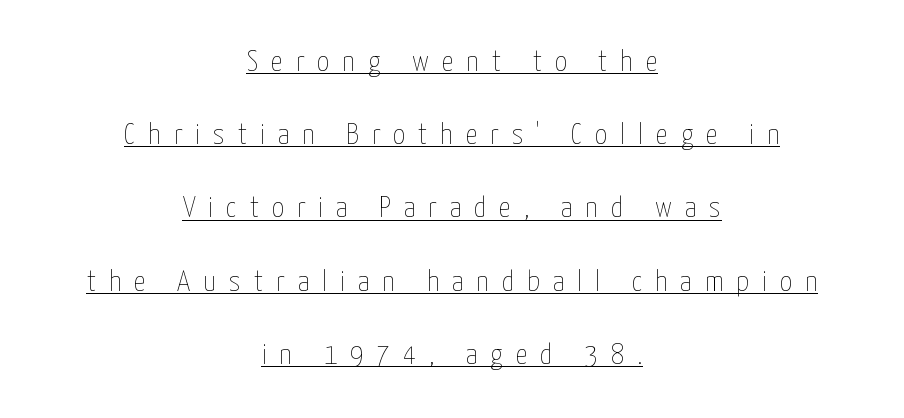
The image shows 30 px thin, condensed type, upright; set centered, loose line spacing (2.44x), unusually wide letter spacing (+0.43 em), underlined; low stroke contrast and a medium x-height.
